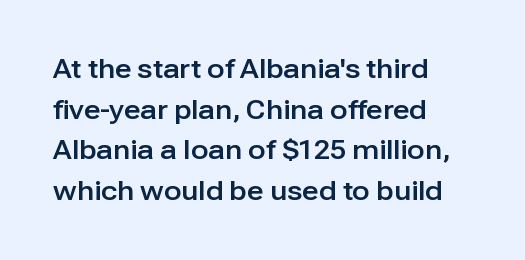
Q: Is the text italic (slanted)? A: No, it is upright.
Q: Is the text underlined? A: No.
Q: How is the paragraph aligned? A: Left-aligned.
Q: Is the spacing between letters normal or unusually wide? A: Normal.
Q: Is the spacing between lines tight, normal or loose? A: Normal.
